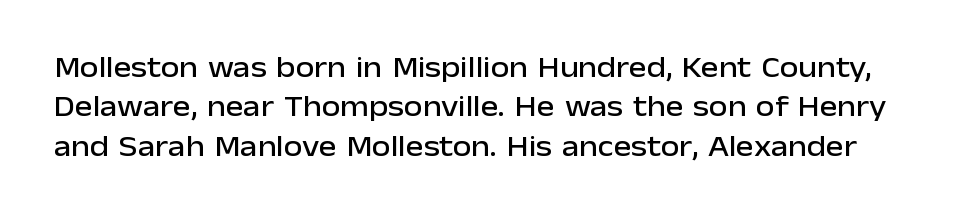
Q: Is the text italic (slanted)? A: No, it is upright.
Q: Is the typeface a serif or a sans-serif typeface? A: Sans-serif.
Q: Is the text underlined? A: No.
Q: Is the spacing between letters normal or unusually wide? A: Normal.
Q: Is the spacing between lines tight, normal or loose? A: Normal.
Q: Width (condensed, normal, or wide)? A: Normal.
Q: Stroke contrast? A: Low.
Q: x-height? A: Medium.
Q: Monospaced? A: No.
